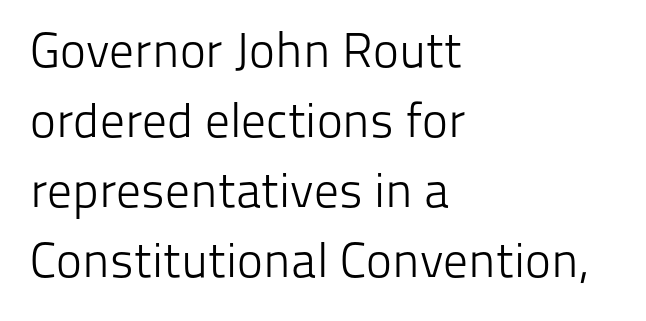
The image shows 49 px light sans-serif type, upright; set left-aligned, normal line spacing (1.43x), normal letter spacing, not underlined; low stroke contrast and a medium x-height.
